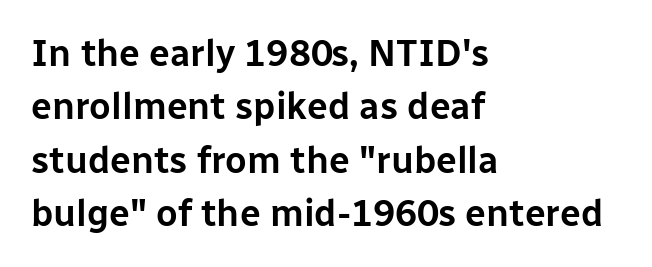
Q: Is the text italic (slanted)? A: No, it is upright.
Q: Is the typeface a serif or a sans-serif typeface? A: Sans-serif.
Q: Is the text underlined? A: No.
Q: How is the paragraph aligned? A: Left-aligned.
Q: Is the spacing between letters normal or unusually wide? A: Normal.
Q: Is the spacing between lines tight, normal or loose? A: Normal.
Q: Width (condensed, normal, or wide)? A: Normal.
Q: Stroke contrast? A: Low.
Q: x-height? A: Medium.
Q: Monospaced? A: No.
